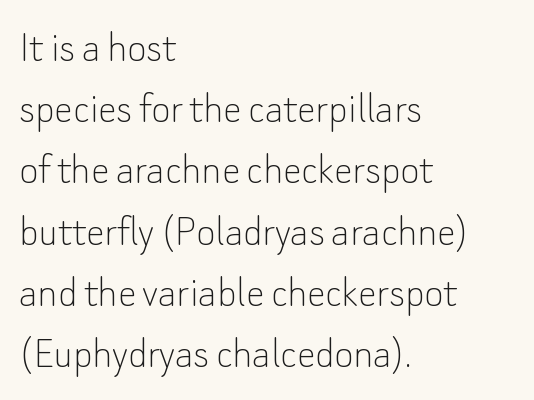
Q: Is the text bold? A: No.
Q: Is the text italic (slanted)? A: No, it is upright.
Q: Is the typeface a serif or a sans-serif typeface? A: Sans-serif.
Q: Is the text underlined? A: No.
Q: How is the paragraph aligned? A: Left-aligned.
Q: Is the spacing between letters normal or unusually wide? A: Normal.
Q: Is the spacing between lines tight, normal or loose? A: Normal.
Q: Width (condensed, normal, or wide)? A: Normal.
Q: Stroke contrast? A: Low.
Q: x-height? A: Small.
Q: Monospaced? A: No.
